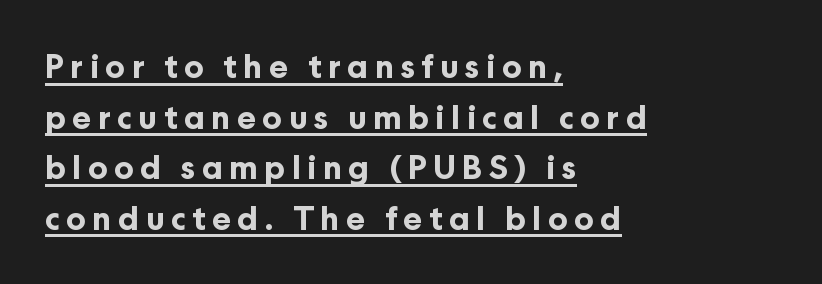
{"serif": "no", "italic": "no", "bold": "yes", "weight": "bold", "width": "normal", "stroke_contrast": "low", "x_height": "medium", "monospaced": "no", "underline": "yes", "align": "left", "line_spacing": "normal", "line_spacing_ratio": 1.58, "letter_spacing": "wide", "letter_spacing_em": 0.2, "glyph_px": 32}
